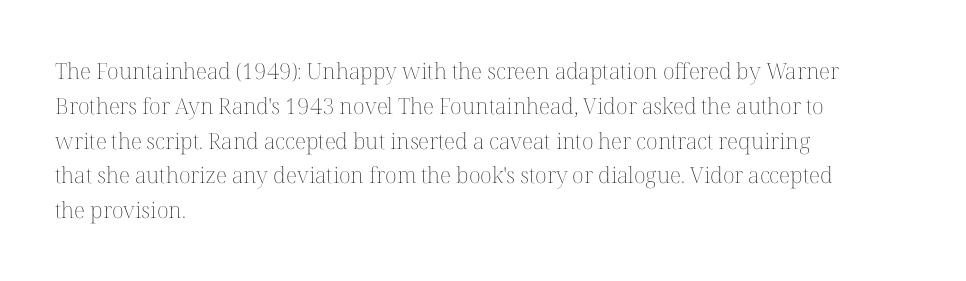
{"italic": "no", "bold": "no", "underline": "no", "align": "left", "line_spacing": "normal", "line_spacing_ratio": 1.58, "letter_spacing": "normal", "letter_spacing_em": 0.0, "glyph_px": 22}
